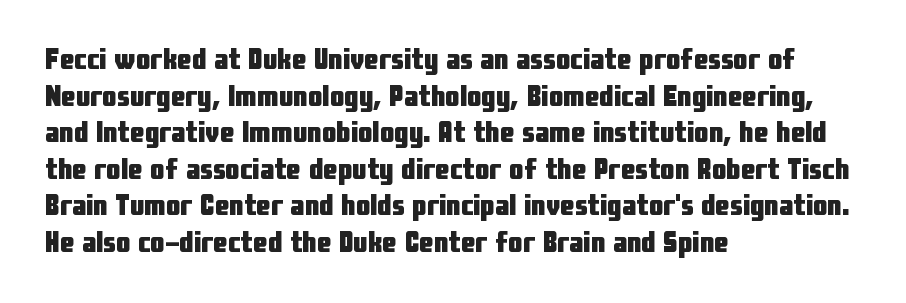
{"serif": "no", "italic": "no", "bold": "yes", "weight": "heavy", "width": "condensed", "stroke_contrast": "low", "x_height": "medium", "monospaced": "no", "underline": "no", "align": "left", "line_spacing": "normal", "line_spacing_ratio": 1.26, "letter_spacing": "normal", "letter_spacing_em": 0.0, "glyph_px": 29}
